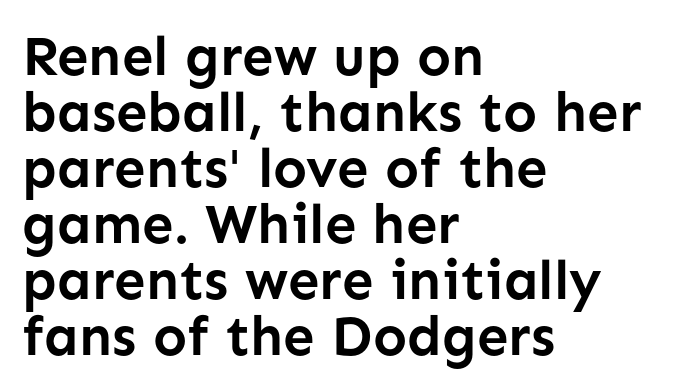
A bare baseline throughout the passage. All the whitespace from short lines collects on the right. In terms of letterform style, serifs are entirely absent. The passage shown is typed in a proportional face where columns would drift. Observe the ordinary spacing: letters are neighbours, not strangers. The strokes are fattened all the way to bold.
